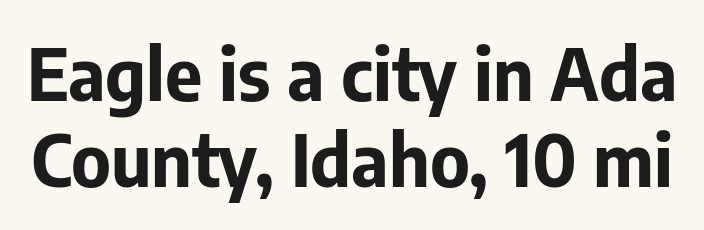
The rendering uses natural spacing where letterforms have individual widths. Does the lettering tilt? It doesn't — this is upright. Serifs: no, the terminals of the letterforms are clean. The strip under each line holds only bare page. How are the letters spaced? Ordinarily, with no added tracking. How heavy is the stroke? Heavy — this is a bold.
